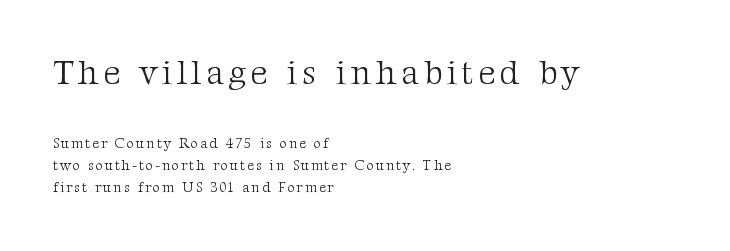
The image shows 34 px light serif type, upright; set left-aligned, normal line spacing (1.6x), not underlined; the first (top) block is 2.43x larger; medium stroke contrast and a medium x-height.
